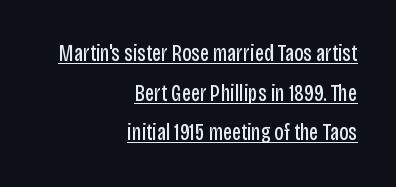
The image shows 23 px text type, upright; set right-aligned, line spacing 1.72x, normal letter spacing, underlined.
